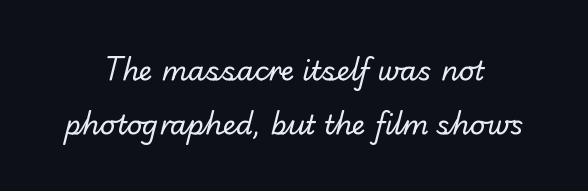
Clear beneath every line of the passage. Weight: regular or lighter. The letters sit at their default tracking, neither squeezed nor spread. Successive baselines arrive slowly, with a big drop between each.
